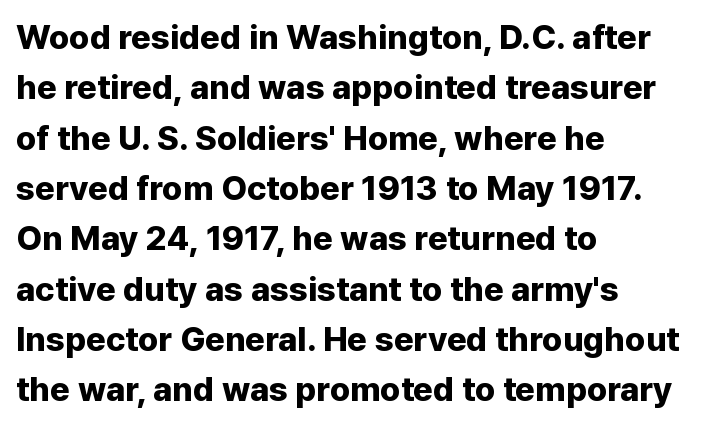
{"serif": "no", "italic": "no", "bold": "yes", "weight": "bold", "width": "normal", "stroke_contrast": "low", "x_height": "medium", "monospaced": "no", "underline": "no", "align": "left", "line_spacing": "normal", "line_spacing_ratio": 1.48, "letter_spacing": "normal", "letter_spacing_em": 0.0, "glyph_px": 34}
